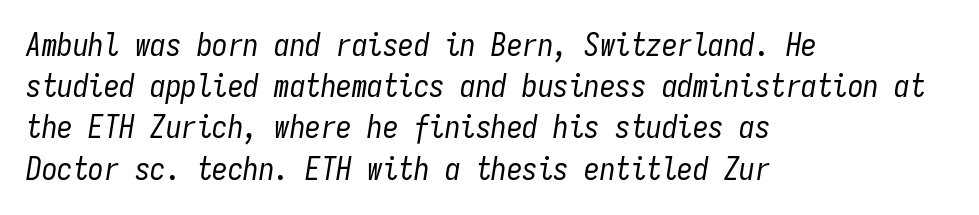
{"italic": "yes", "lean": "right", "slant_degrees": 9, "bold": "no", "weight": "regular", "width": "condensed", "stroke_contrast": "low", "x_height": "medium", "monospaced": "yes", "underline": "no", "align": "left", "line_spacing": "normal", "line_spacing_ratio": 1.33, "letter_spacing": "normal", "letter_spacing_em": 0.0, "glyph_px": 31}
